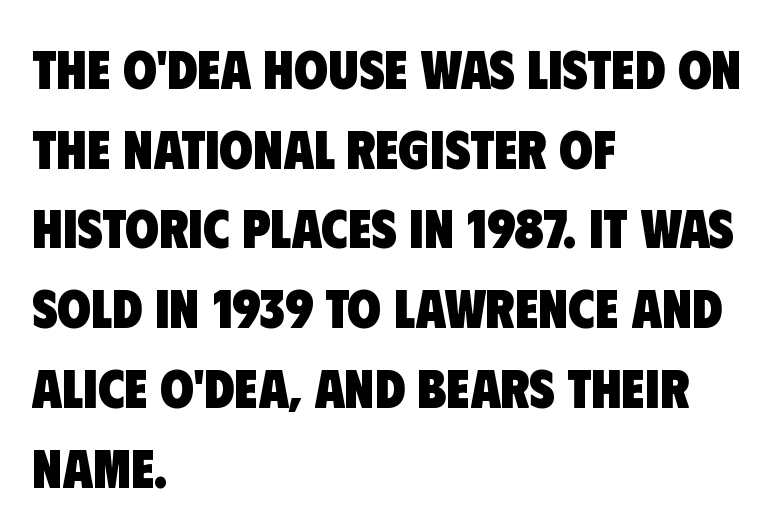
The image shows 55 px heavy, condensed sans-serif type; set left-aligned, normal line spacing (1.45x), normal letter spacing, not underlined; low stroke contrast and a large x-height.
